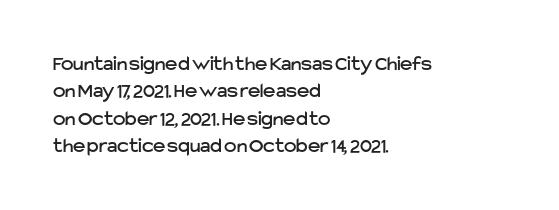
{"italic": "no", "underline": "no", "align": "left", "line_spacing": "normal", "line_spacing_ratio": 1.3, "letter_spacing": "normal", "letter_spacing_em": 0.0, "glyph_px": 21}
